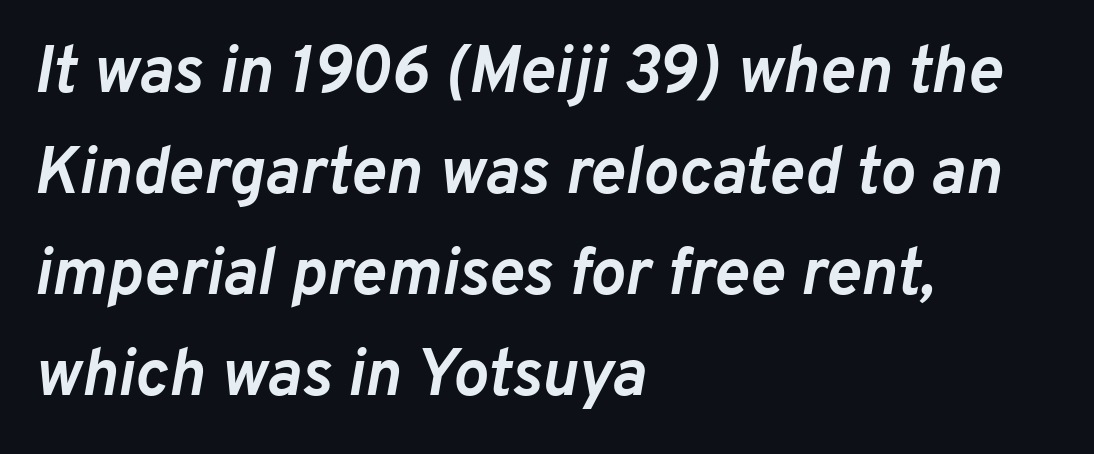
The image shows 66 px semibold type, italic (leaning right); set left-aligned, normal line spacing (1.53x), normal letter spacing, not underlined; low stroke contrast and a medium x-height.
